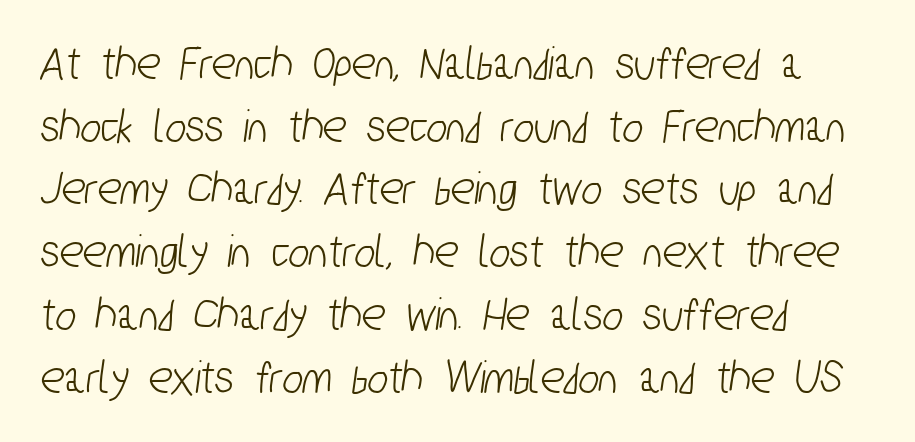
The image shows 49 px condensed sans-serif type; set left-aligned, normal line spacing (1.28x), normal letter spacing, not underlined; low stroke contrast and a medium x-height.
